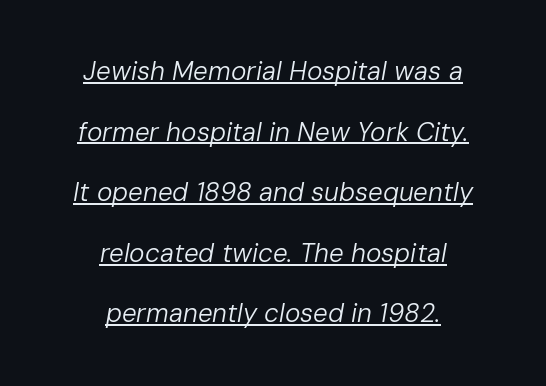
Q: Is the text bold? A: No.
Q: Is the text italic (slanted)? A: Yes, it leans right by about 10 degrees.
Q: Is the text underlined? A: Yes.
Q: How is the paragraph aligned? A: Centered.
Q: Is the spacing between letters normal or unusually wide? A: Normal.
Q: Is the spacing between lines tight, normal or loose? A: Loose.
